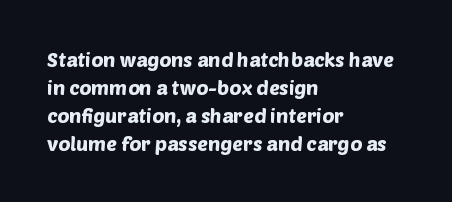
Q: Is the text underlined? A: No.
Q: How is the paragraph aligned? A: Left-aligned.
Q: Is the spacing between letters normal or unusually wide? A: Normal.
Q: Is the spacing between lines tight, normal or loose? A: Normal.
